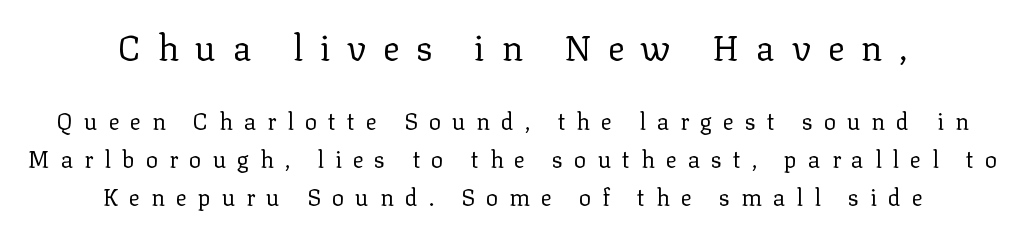
The image shows 35 px regular-weight serif type, upright; set centered, normal line spacing (1.64x), unusually wide letter spacing (+0.48 em), not underlined; the first (top) block is 1.52x larger; low stroke contrast and a medium x-height.
